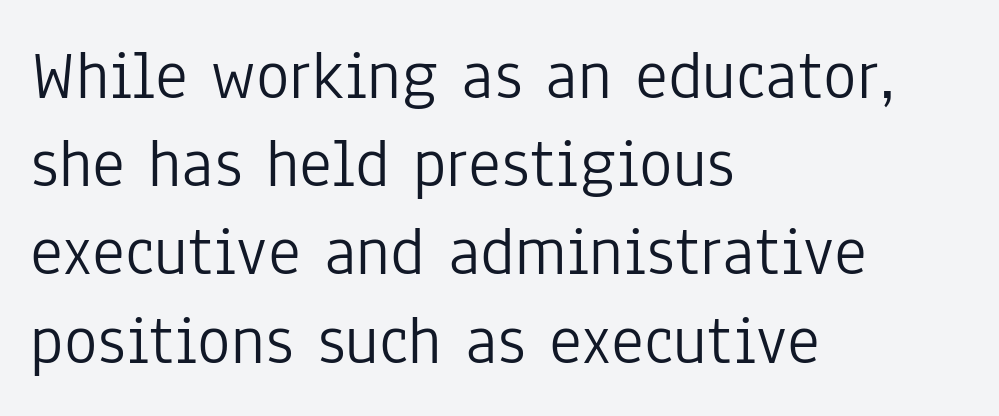
Bold? No — there's no thickening of the strokes. Horizontal bands of white between lines are of average thickness. The lines in this sample share a left origin and differ only in where they stop. The passage shown is typed in a proportional face where columns would drift. Note: no serifs on the glyphs. Letter spacing: default.
